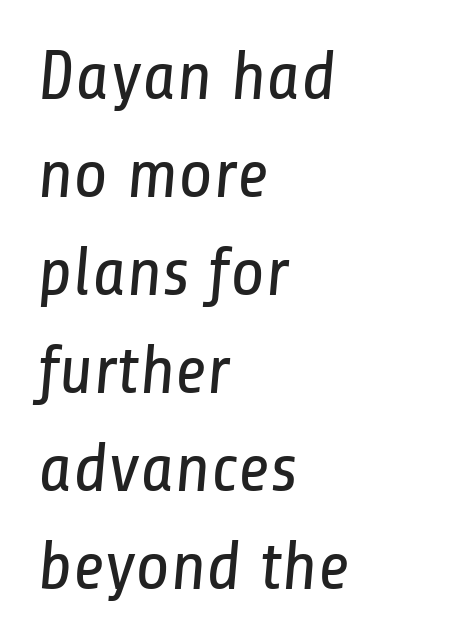
The image shows 70 px regular-weight, condensed sans-serif type; set left-aligned, normal line spacing (1.4x), normal letter spacing, not underlined; low stroke contrast and a medium x-height.
